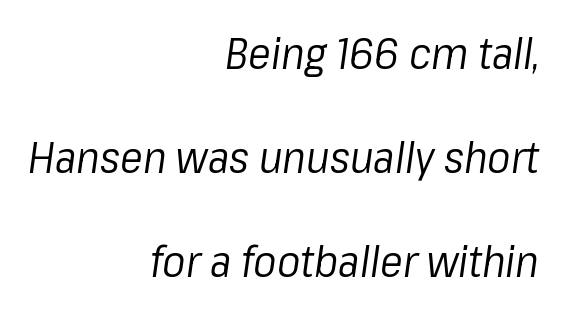
Q: Is the text bold? A: No.
Q: Is the text italic (slanted)? A: Yes, it leans right by about 8 degrees.
Q: Is the text underlined? A: No.
Q: How is the paragraph aligned? A: Right-aligned.
Q: Is the spacing between letters normal or unusually wide? A: Normal.
Q: Is the spacing between lines tight, normal or loose? A: Loose.
Q: Width (condensed, normal, or wide)? A: Normal.
Q: Stroke contrast? A: Low.
Q: x-height? A: Medium.
Q: Monospaced? A: No.
